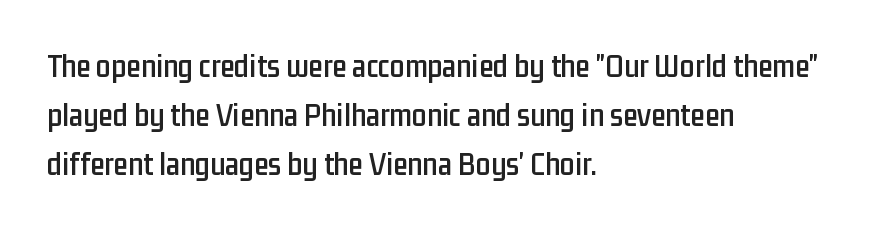
The image shows 33 px condensed sans-serif type, upright; set left-aligned, normal line spacing (1.48x), normal letter spacing, not underlined; low stroke contrast and a medium x-height.
